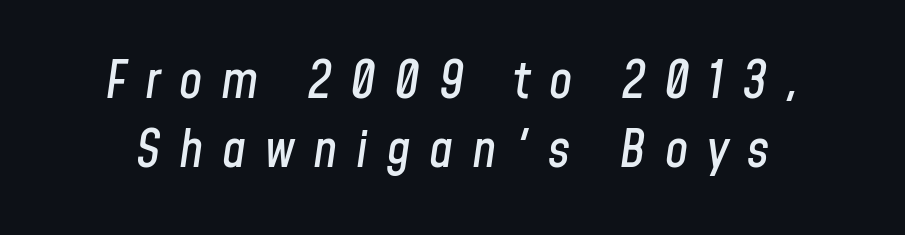
{"italic": "yes", "lean": "right", "slant_degrees": 8, "width": "condensed", "stroke_contrast": "low", "x_height": "medium", "monospaced": "no", "underline": "no", "line_spacing": "normal", "line_spacing_ratio": 1.33, "letter_spacing": "wide", "letter_spacing_em": 0.36, "glyph_px": 52}
